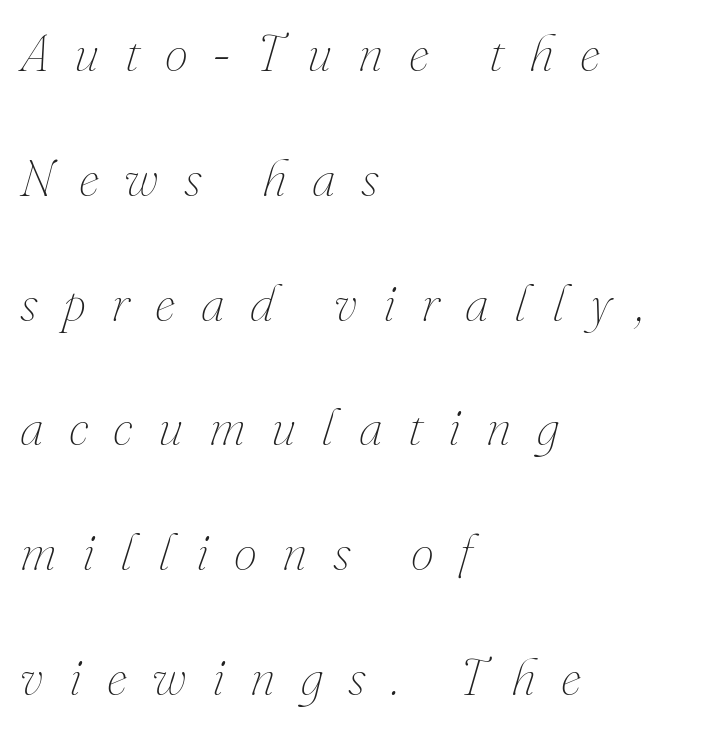
Q: Is the text bold? A: No.
Q: Is the text italic (slanted)? A: Yes, it leans right by about 16 degrees.
Q: Is the text underlined? A: No.
Q: How is the paragraph aligned? A: Left-aligned.
Q: Is the spacing between letters normal or unusually wide? A: Unusually wide.
Q: Is the spacing between lines tight, normal or loose? A: Loose.
Q: Width (condensed, normal, or wide)? A: Normal.
Q: Stroke contrast? A: Medium.
Q: x-height? A: Small.
Q: Monospaced? A: No.
